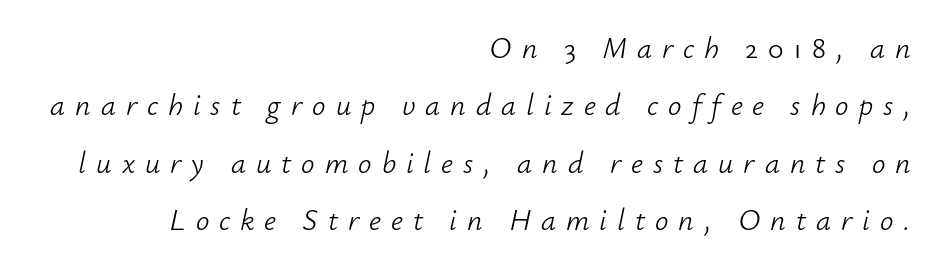
Note the varied advance widths — an 'i' is clearly narrower than an 'm'. You could fit nearly another row in the gap between these rows. Clear beneath every line of the passage. Would a proofreader flag this as italicized? Yes. The passage shown has open, widely tracked lettering throughout. Right-aligned paragraph, ragged on the left.
